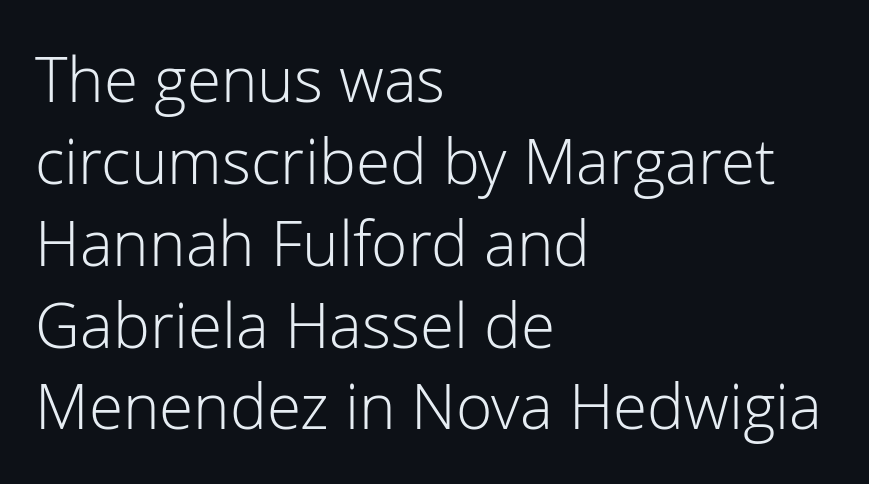
{"serif": "no", "italic": "no", "bold": "no", "weight": "light", "width": "normal", "stroke_contrast": "low", "x_height": "medium", "monospaced": "no", "underline": "no", "align": "left", "line_spacing": "normal", "line_spacing_ratio": 1.32, "letter_spacing": "normal", "letter_spacing_em": 0.0, "glyph_px": 62}
